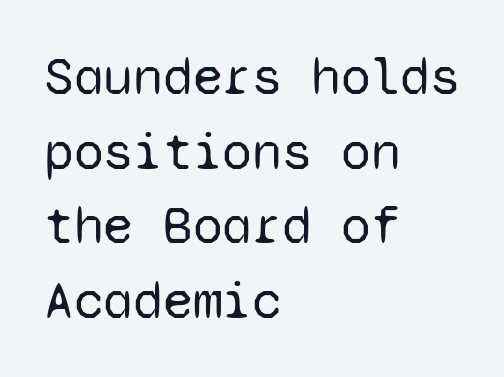
The text was rendered using a sans face with plain stroke endings. The lines are quadded left. Note the uniform advance width — an 'i' takes as much space as an 'm'. Standard letterfit; no display-style spreading of the glyphs.
